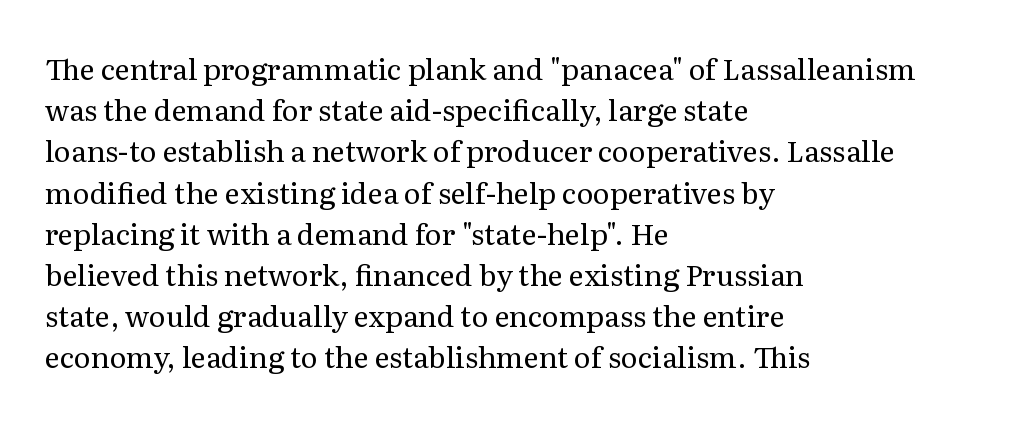
The image shows 29 px regular-weight serif type, upright; set left-aligned, normal line spacing (1.42x), normal letter spacing, not underlined; medium stroke contrast and a medium x-height.
